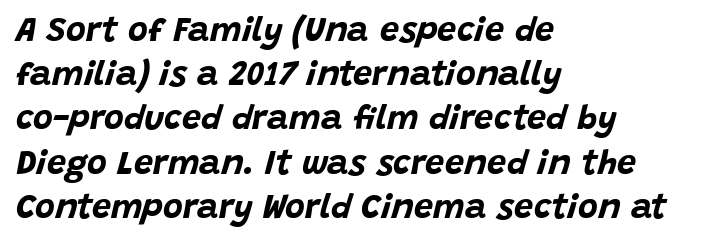
Q: Is the text bold? A: Yes.
Q: Is the text italic (slanted)? A: Yes, it leans right by about 15 degrees.
Q: Is the text underlined? A: No.
Q: How is the paragraph aligned? A: Left-aligned.
Q: Is the spacing between letters normal or unusually wide? A: Normal.
Q: Is the spacing between lines tight, normal or loose? A: Normal.
Q: Width (condensed, normal, or wide)? A: Normal.
Q: Stroke contrast? A: Low.
Q: x-height? A: Large.
Q: Monospaced? A: No.
